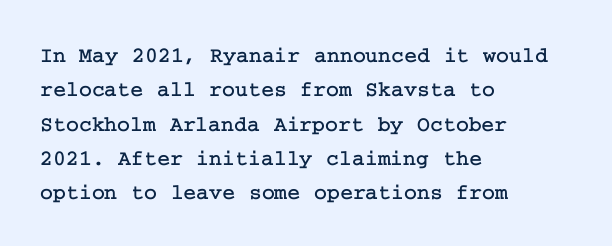
The image shows 22 px text type, upright; set left-aligned, normal line spacing (1.56x), normal letter spacing, not underlined.
